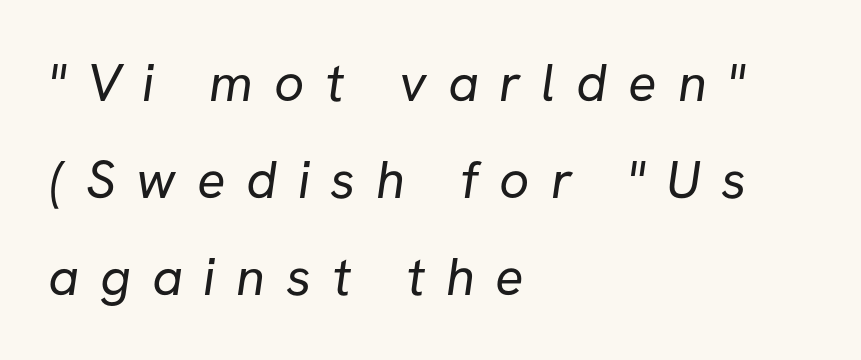
The image shows 53 px regular-weight sans-serif type; set left-aligned, line spacing 1.83x, unusually wide letter spacing (+0.39 em), not underlined; low stroke contrast and a medium x-height.
